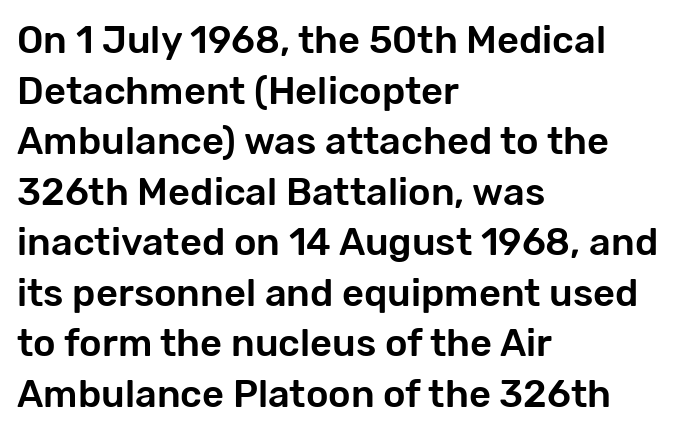
Q: Is the text italic (slanted)? A: No, it is upright.
Q: Is the typeface a serif or a sans-serif typeface? A: Sans-serif.
Q: Is the text underlined? A: No.
Q: How is the paragraph aligned? A: Left-aligned.
Q: Is the spacing between letters normal or unusually wide? A: Normal.
Q: Is the spacing between lines tight, normal or loose? A: Normal.
Q: Width (condensed, normal, or wide)? A: Normal.
Q: Stroke contrast? A: Low.
Q: x-height? A: Medium.
Q: Monospaced? A: No.
